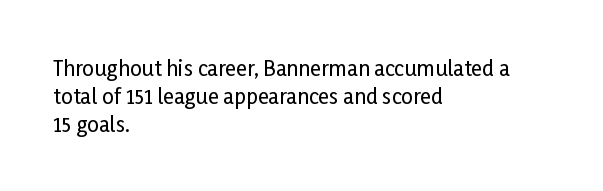
{"italic": "no", "underline": "no", "align": "left", "line_spacing": "normal", "line_spacing_ratio": 1.33, "letter_spacing": "normal", "letter_spacing_em": 0.0, "glyph_px": 21}
